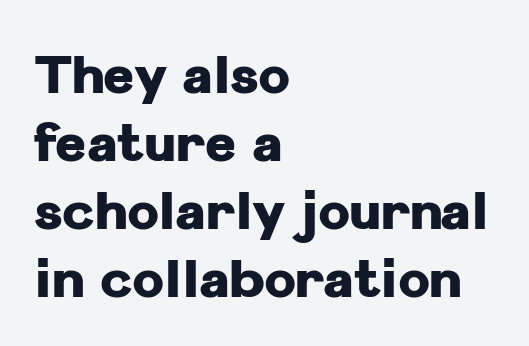
The image shows 53 px heavy sans-serif type, upright; set left-aligned, normal line spacing (1.28x), normal letter spacing, not underlined; low stroke contrast and a medium x-height.
